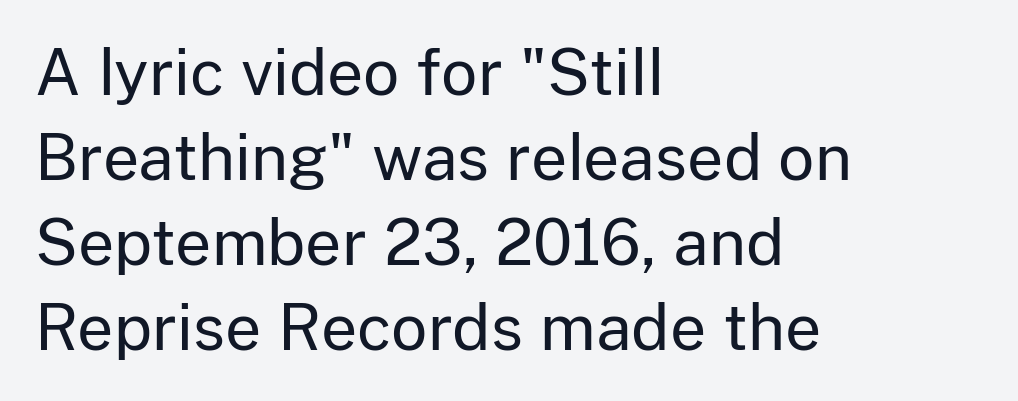
The image shows 63 px regular-weight sans-serif type, upright; set left-aligned, normal line spacing (1.35x), normal letter spacing, not underlined; low stroke contrast and a medium x-height.
